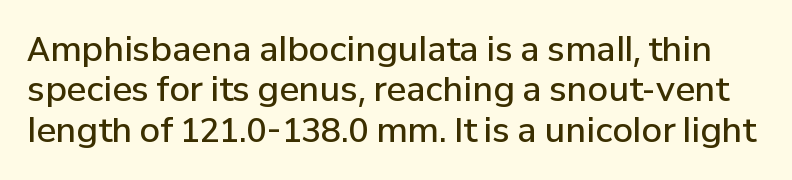
There is no visible air inserted between adjacent glyphs. Stems and bowls a touch heavier than normal — semibold. Regarding serifs, this sample does without them. Upright lettering throughout. The letters advance in unequal steps, a hallmark of proportional type.
